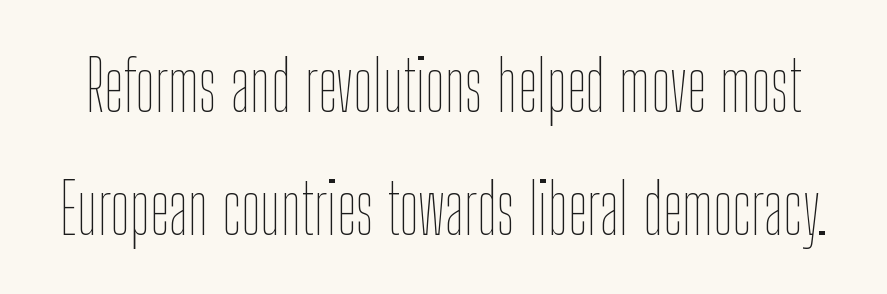
{"italic": "no", "bold": "no", "weight": "thin", "width": "condensed", "stroke_contrast": "low", "x_height": "medium", "monospaced": "no", "underline": "no", "line_spacing_ratio": 1.76, "letter_spacing": "normal", "letter_spacing_em": 0.0, "glyph_px": 70}
